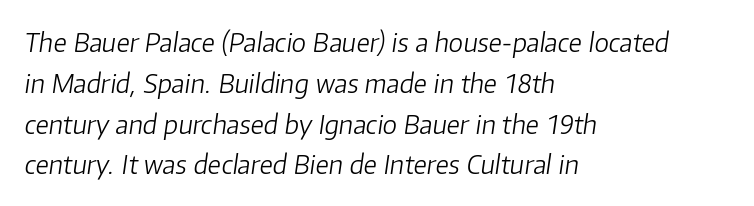
What's the leading like? Ordinary, nothing unusual. Slant detected: the letters are inclined. All the whitespace from short lines collects on the right. Each word holds together tightly as a unit, with standard inter-letter gaps.
